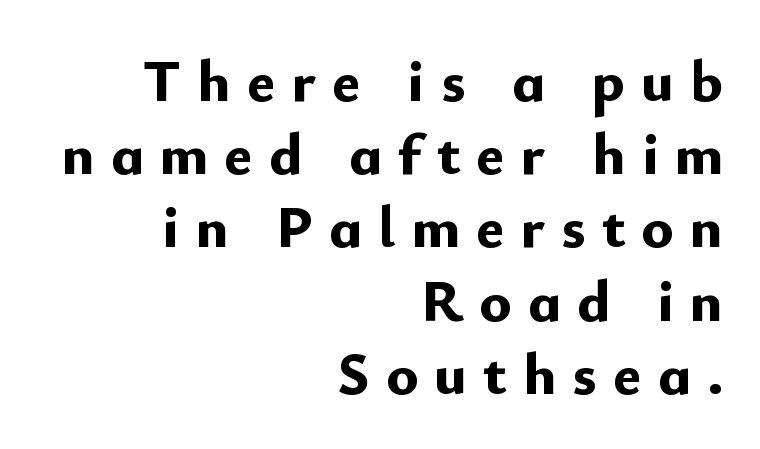
{"serif": "no", "italic": "no", "bold": "yes", "weight": "bold", "width": "normal", "stroke_contrast": "low", "x_height": "small", "monospaced": "no", "underline": "no", "align": "right", "line_spacing_ratio": 1.22, "letter_spacing": "wide", "letter_spacing_em": 0.27, "glyph_px": 60}
